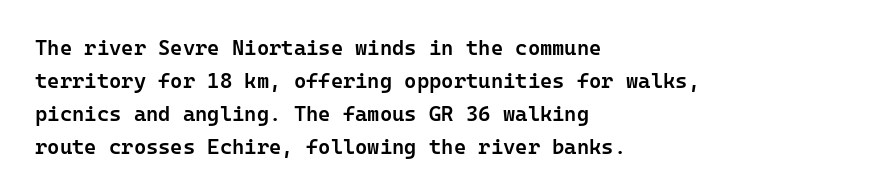
The image shows 21 px text type, upright; set left-aligned, normal line spacing (1.57x), normal letter spacing, not underlined.
